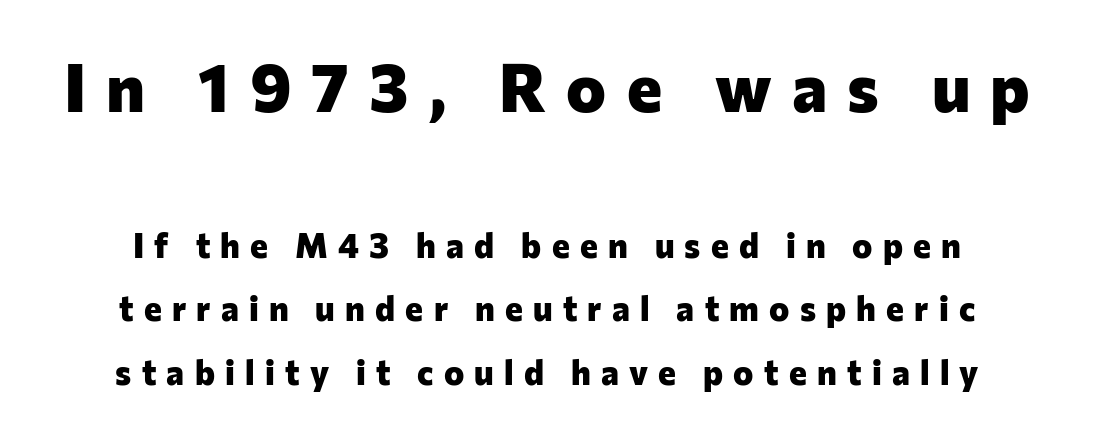
The image shows 67 px heavy sans-serif type, upright; set centered, line spacing 1.88x, unusually wide letter spacing (+0.3 em), not underlined; the first (top) block is 1.97x larger; low stroke contrast and a medium x-height.
